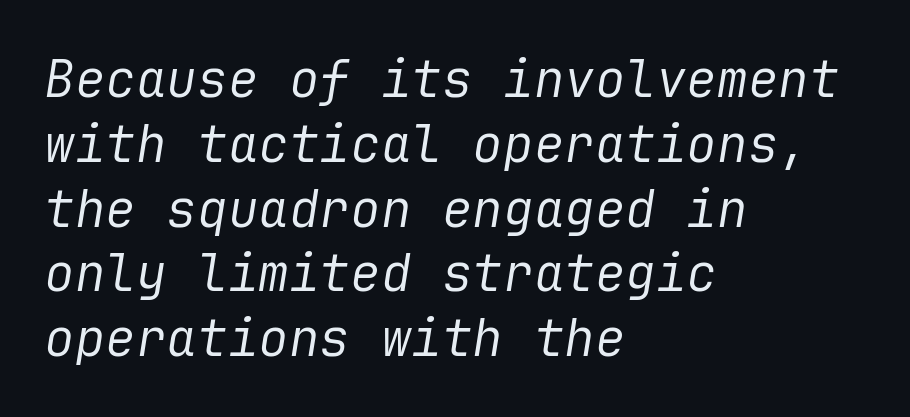
The image shows 51 px regular-weight type, italic (leaning right); set left-aligned, normal line spacing (1.27x), normal letter spacing, not underlined; low stroke contrast and a medium x-height.
